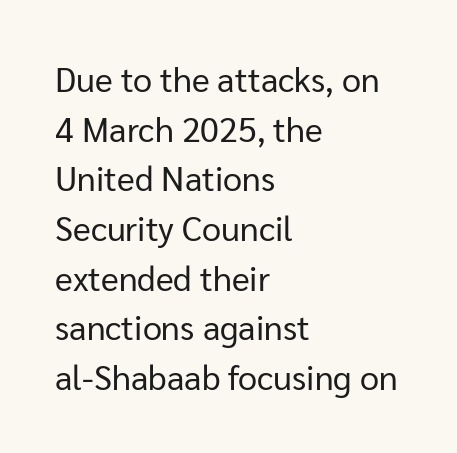
{"serif": "no", "italic": "no", "bold": "no", "weight": "regular", "width": "normal", "stroke_contrast": "low", "x_height": "medium", "monospaced": "no", "underline": "no", "align": "left", "line_spacing": "normal", "line_spacing_ratio": 1.46, "letter_spacing": "normal", "letter_spacing_em": 0.0, "glyph_px": 34}
